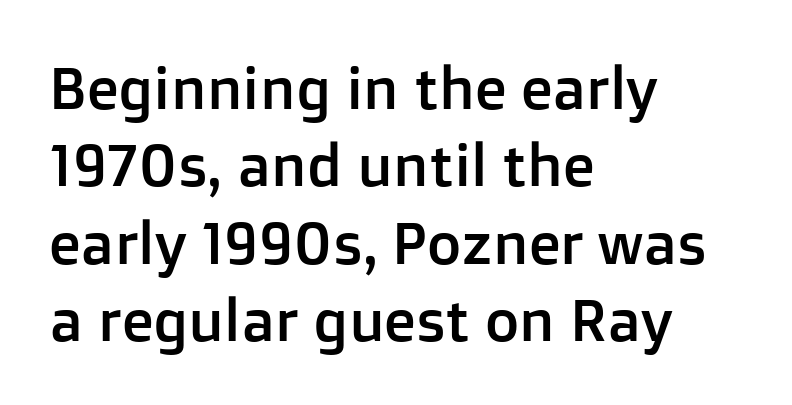
{"serif": "no", "italic": "no", "width": "normal", "stroke_contrast": "low", "x_height": "medium", "monospaced": "no", "underline": "no", "align": "left", "line_spacing": "normal", "line_spacing_ratio": 1.31, "letter_spacing": "normal", "letter_spacing_em": 0.0, "glyph_px": 59}
